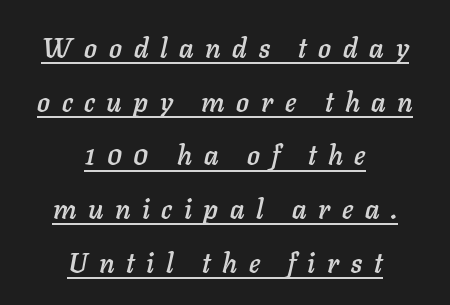
The lines are quadded center. Slant detected: the letters are inclined. These lines stand farther apart than default settings would place them. Tracking value appears strongly positive — letters spread wide. Caption: lettering with a line underneath.
